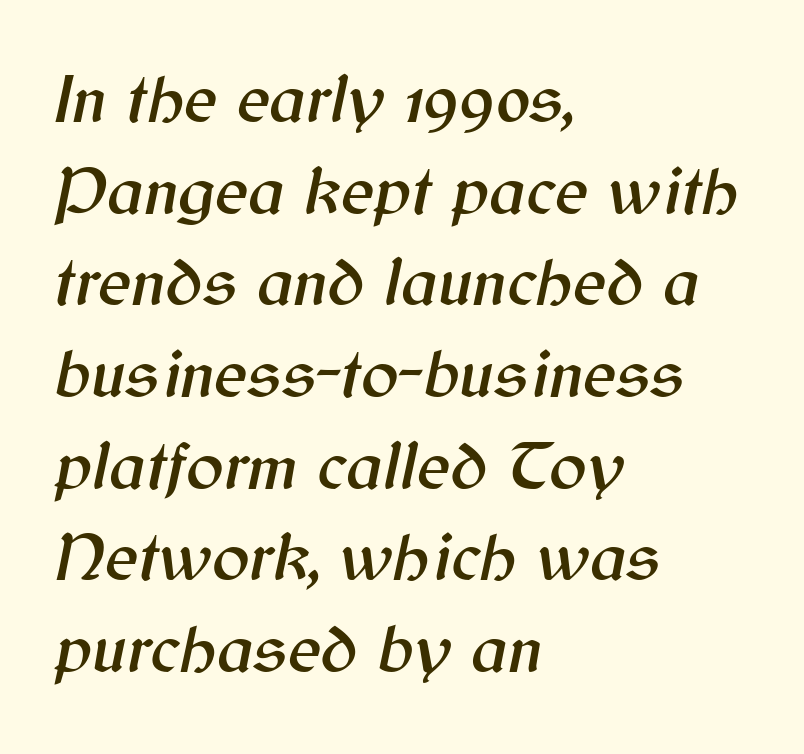
Q: Is the text italic (slanted)? A: Yes, it leans right by about 12 degrees.
Q: Is the text underlined? A: No.
Q: How is the paragraph aligned? A: Left-aligned.
Q: Is the spacing between letters normal or unusually wide? A: Normal.
Q: Is the spacing between lines tight, normal or loose? A: Normal.
Q: Width (condensed, normal, or wide)? A: Normal.
Q: Stroke contrast? A: Medium.
Q: x-height? A: Medium.
Q: Monospaced? A: No.
